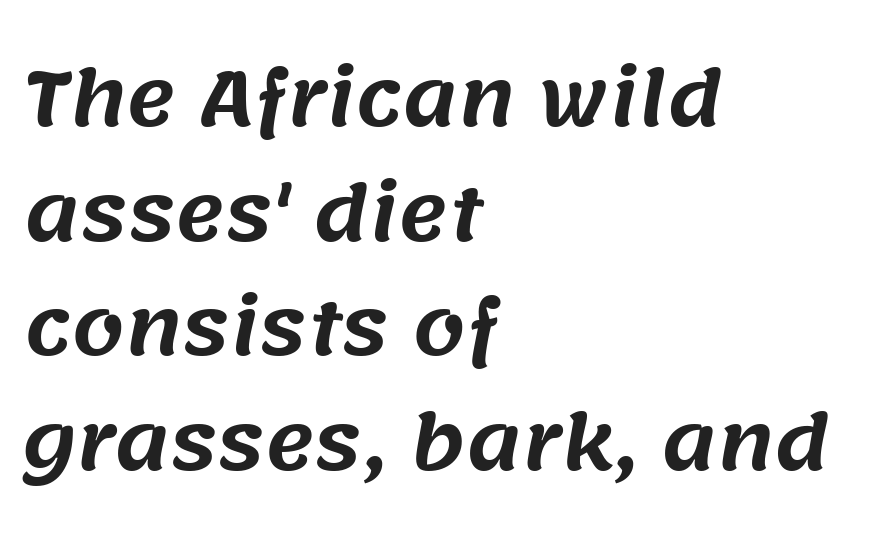
The image shows 75 px sans-serif type; set left-aligned, normal line spacing (1.53x), normal letter spacing, not underlined; medium stroke contrast and a large x-height.
